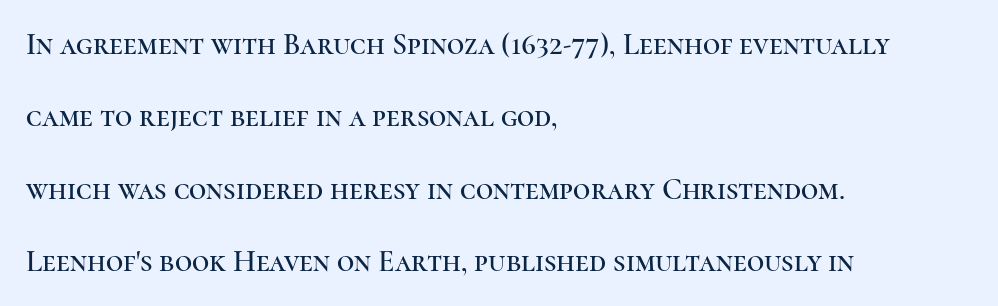
The image shows 30 px serif type, upright; set left-aligned, loose line spacing (2.41x), normal letter spacing, not underlined; high stroke contrast and a medium x-height.
